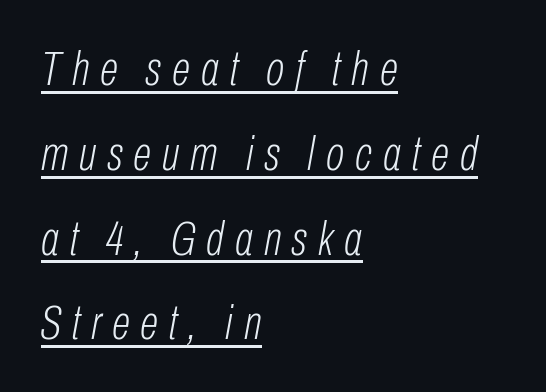
This sample uses expanded letter spacing, leaving extra air between glyphs. The lettering tilts uniformly, giving the passage an italic look. Somebody hit Ctrl+U on this one — the words are underlined. Spacing verdict: proportional, widths tailored to each character.
